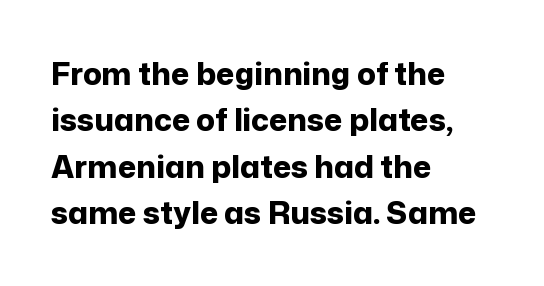
Q: Is the text bold? A: Yes.
Q: Is the text italic (slanted)? A: No, it is upright.
Q: Is the typeface a serif or a sans-serif typeface? A: Sans-serif.
Q: Is the text underlined? A: No.
Q: How is the paragraph aligned? A: Left-aligned.
Q: Is the spacing between letters normal or unusually wide? A: Normal.
Q: Is the spacing between lines tight, normal or loose? A: Normal.
Q: Width (condensed, normal, or wide)? A: Normal.
Q: Stroke contrast? A: Low.
Q: x-height? A: Medium.
Q: Monospaced? A: No.
